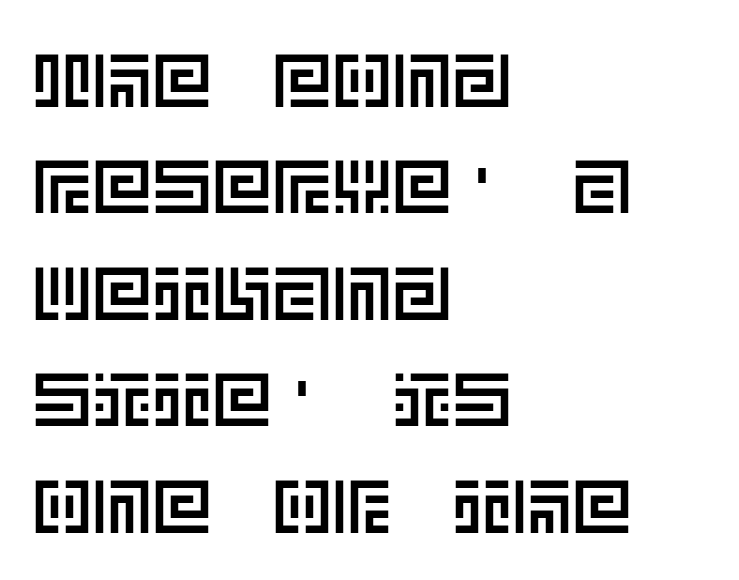
Layout note: lines flush left. Summary of vertical rhythm: regular, with standard interline spacing. The baseline area is clear. Notice how the stems are strictly vertical — no italics here. How are the letters spaced? Ordinarily, with no added tracking.
